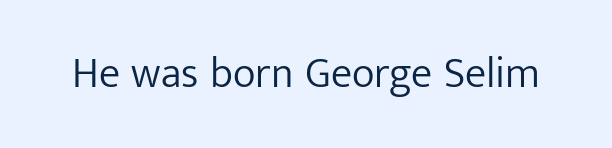
The image shows 43 px light sans-serif type, upright; set normal letter spacing, not underlined; low stroke contrast and a medium x-height.
